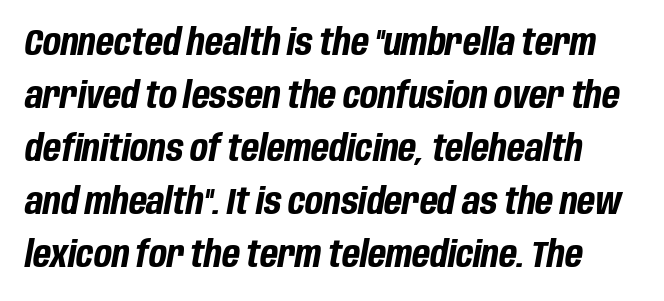
Q: Is the text bold? A: Yes.
Q: Is the text italic (slanted)? A: Yes, it leans right by about 10 degrees.
Q: Is the text underlined? A: No.
Q: Is the spacing between letters normal or unusually wide? A: Normal.
Q: Is the spacing between lines tight, normal or loose? A: Normal.
Q: Width (condensed, normal, or wide)? A: Condensed.
Q: Stroke contrast? A: Low.
Q: x-height? A: Large.
Q: Monospaced? A: No.
